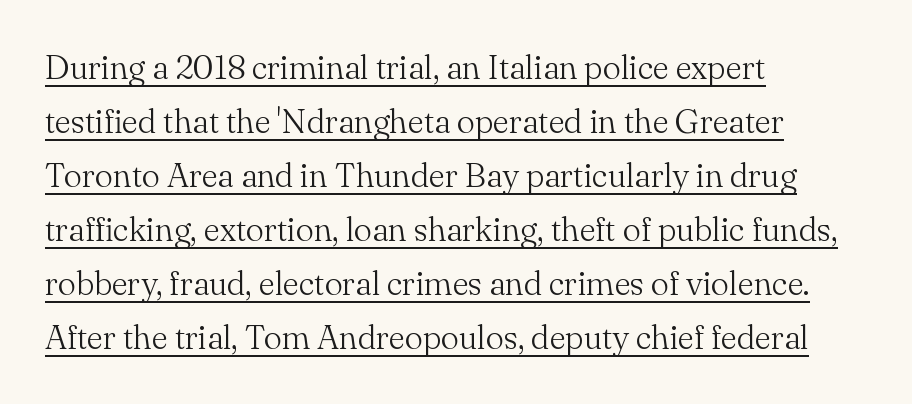
The image shows 34 px light serif type, upright; set left-aligned, normal line spacing (1.59x), normal letter spacing, underlined; medium stroke contrast and a small x-height.
